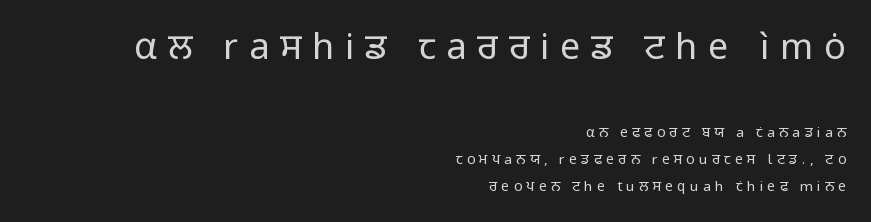
The rag falls on the left side of this text block. Descender tails drop into unmarked territory. The tracking reads as deliberately expanded to a designer's eye. Between these two stacked blocks, the higher one wins on size. The passage shown is typed in a proportional face where columns would drift. Regarding leading, the lines here are spaced well apart.
